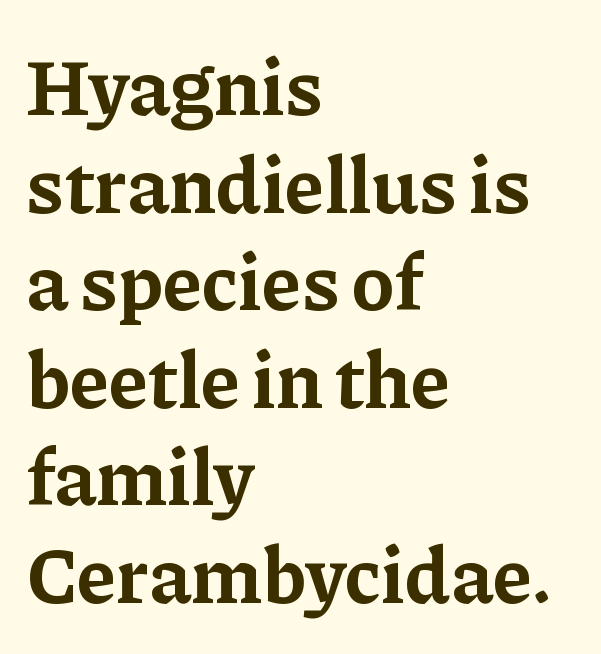
A serif font was chosen for this passage. Students, this is bold: see how much ink each stroke carries. The letterforms sit shoulder to shoulder at normal distance. Which margin do the lines hug? The left one — the right edge is uneven.
